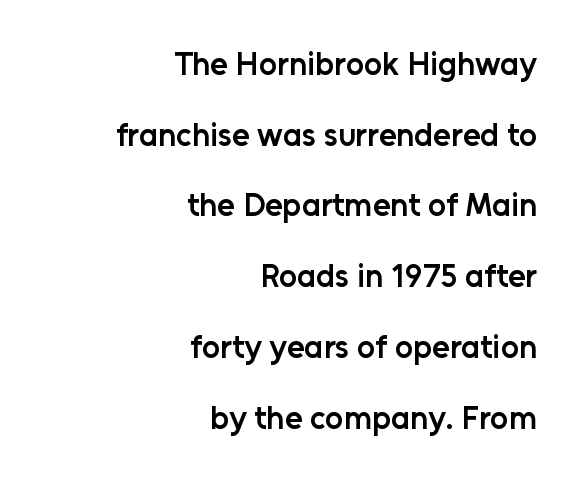
Q: Is the text bold? A: Semi-bold.
Q: Is the text italic (slanted)? A: No, it is upright.
Q: Is the typeface a serif or a sans-serif typeface? A: Sans-serif.
Q: Is the text underlined? A: No.
Q: How is the paragraph aligned? A: Right-aligned.
Q: Is the spacing between letters normal or unusually wide? A: Normal.
Q: Is the spacing between lines tight, normal or loose? A: Loose.
Q: Width (condensed, normal, or wide)? A: Normal.
Q: Stroke contrast? A: Low.
Q: x-height? A: Medium.
Q: Monospaced? A: No.
